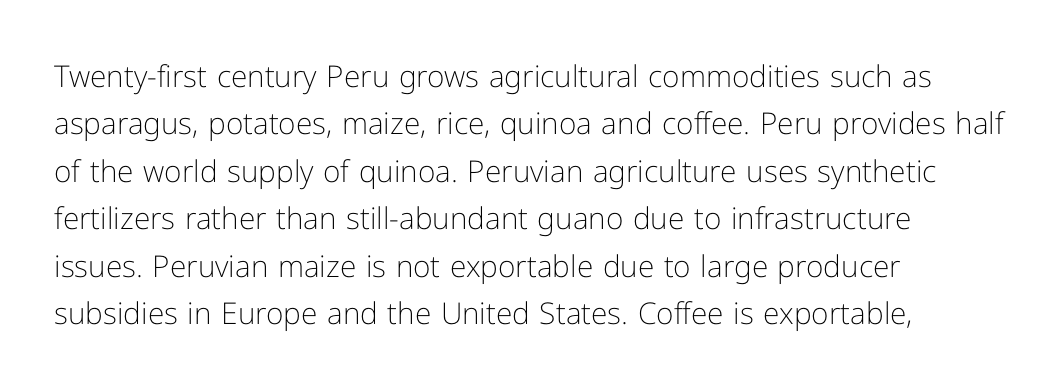
Ordinary non-slanted type is in use. Horizontal alignment here is leftward, the default for most running prose. Vertical spacing — default. Stems here are at most as thick as an everyday book face. The letters sit at their default tracking, neither squeezed nor spread. The designer went with a sans here, leaving each stem footless.
